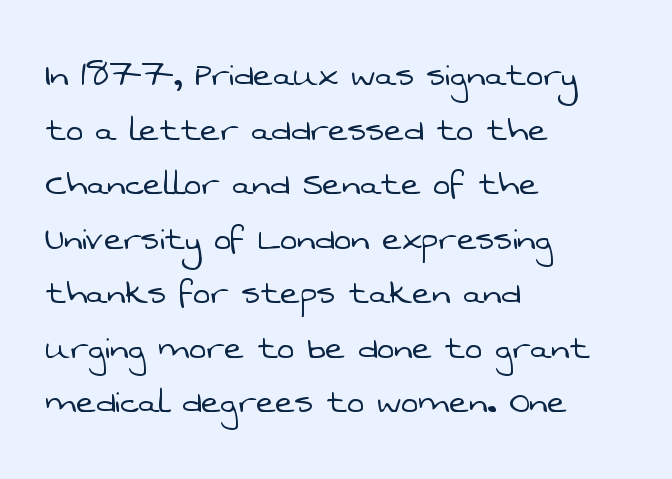
Spacing verdict: proportional, widths tailored to each character. Is this a sans? Yes — the strokes have no serifs. Descender tails drop into unmarked territory. Words appear dense and cohesive because spacing is normal.
